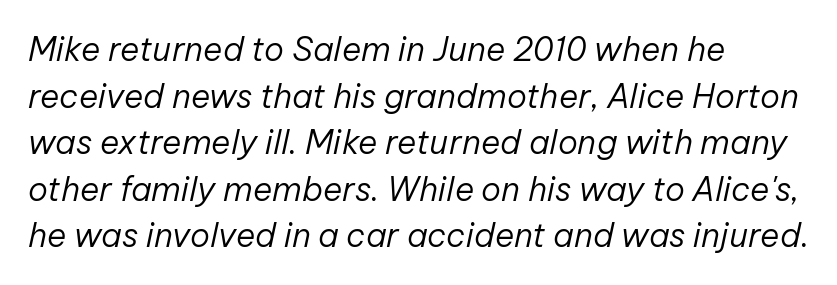
The image shows 33 px regular-weight type, italic (leaning right); set left-aligned, normal line spacing (1.41x), normal letter spacing, not underlined; low stroke contrast and a medium x-height.
